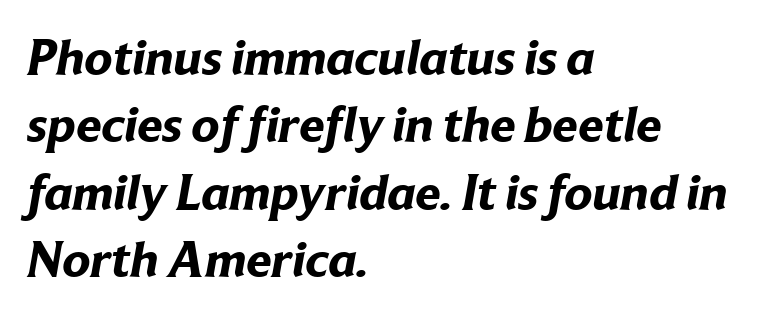
Q: Is the text bold? A: Yes.
Q: Is the typeface a serif or a sans-serif typeface? A: Sans-serif.
Q: Is the text underlined? A: No.
Q: How is the paragraph aligned? A: Left-aligned.
Q: Is the spacing between letters normal or unusually wide? A: Normal.
Q: Is the spacing between lines tight, normal or loose? A: Normal.
Q: Width (condensed, normal, or wide)? A: Normal.
Q: Stroke contrast? A: Low.
Q: x-height? A: Medium.
Q: Monospaced? A: No.
